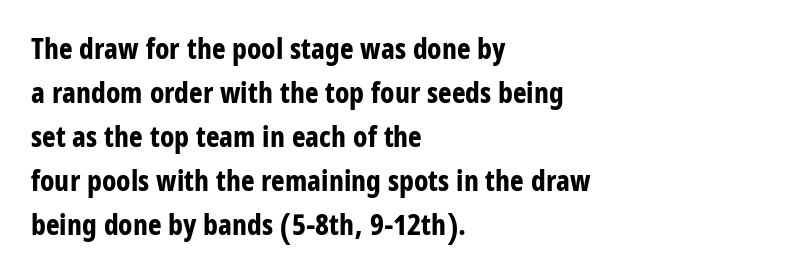
{"serif": "no", "italic": "no", "bold": "yes", "weight": "bold", "width": "condensed", "stroke_contrast": "low", "x_height": "large", "monospaced": "no", "underline": "no", "align": "left", "line_spacing": "normal", "line_spacing_ratio": 1.52, "letter_spacing": "normal", "letter_spacing_em": 0.0, "glyph_px": 29}
